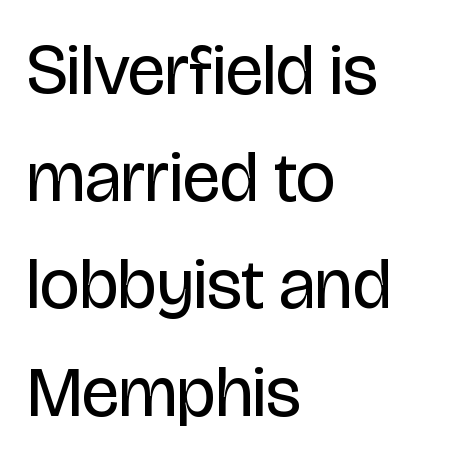
{"serif": "no", "italic": "no", "bold": "no", "weight": "regular", "width": "condensed", "stroke_contrast": "low", "x_height": "large", "monospaced": "no", "underline": "no", "align": "left", "line_spacing": "normal", "line_spacing_ratio": 1.51, "letter_spacing": "normal", "letter_spacing_em": 0.0, "glyph_px": 71}
